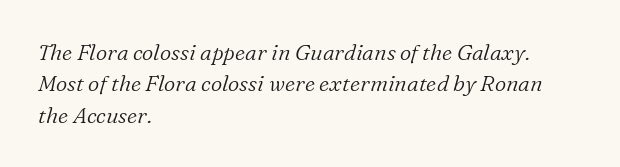
Q: Is the text bold? A: No.
Q: Is the text italic (slanted)? A: Yes, it leans right by about 16 degrees.
Q: Is the text underlined? A: No.
Q: How is the paragraph aligned? A: Left-aligned.
Q: Is the spacing between letters normal or unusually wide? A: Normal.
Q: Is the spacing between lines tight, normal or loose? A: Normal.
